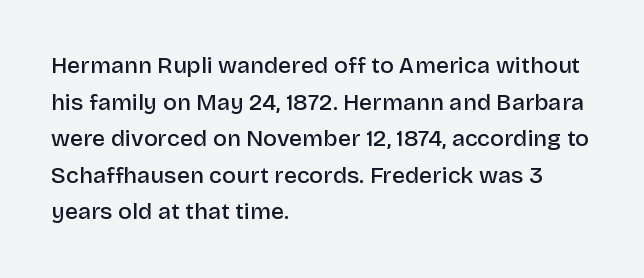
Q: Is the text bold? A: Semi-bold.
Q: Is the text italic (slanted)? A: No, it is upright.
Q: Is the text underlined? A: No.
Q: How is the paragraph aligned? A: Left-aligned.
Q: Is the spacing between letters normal or unusually wide? A: Normal.
Q: Is the spacing between lines tight, normal or loose? A: Normal.
